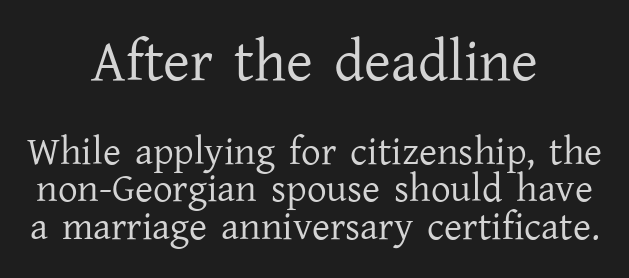
Each stroke keeps to a modest, everyday thickness or less. Does the leading feel generous? Not at all — it's pinched. Glyph-to-glyph distance matches everyday printed text. Regarding serifs, this sample has them. Is this a fixed-width face? No — the glyphs have proportional, varying widths.
